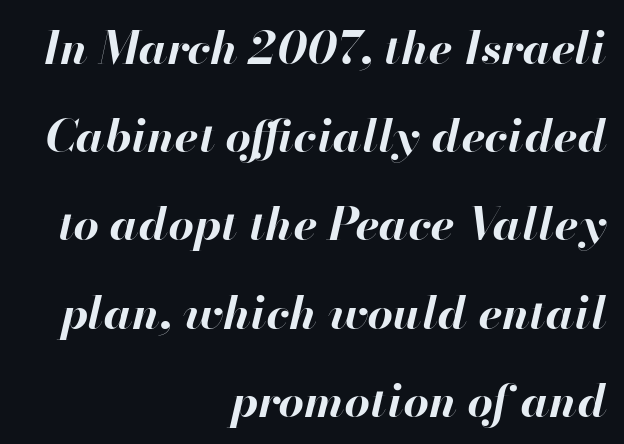
{"italic": "yes", "lean": "right", "slant_degrees": 13, "bold": "yes", "weight": "bold", "width": "normal", "stroke_contrast": "high", "x_height": "small", "monospaced": "no", "underline": "no", "align": "right", "line_spacing": "loose", "line_spacing_ratio": 1.96, "letter_spacing": "normal", "letter_spacing_em": 0.0, "glyph_px": 45}
